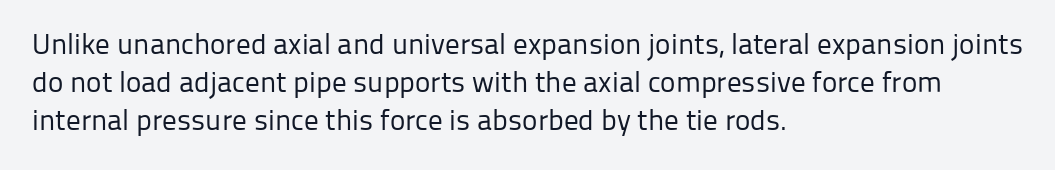
The image shows 29 px regular-weight sans-serif type, upright; set left-aligned, normal line spacing (1.31x), normal letter spacing, not underlined; low stroke contrast and a medium x-height.
